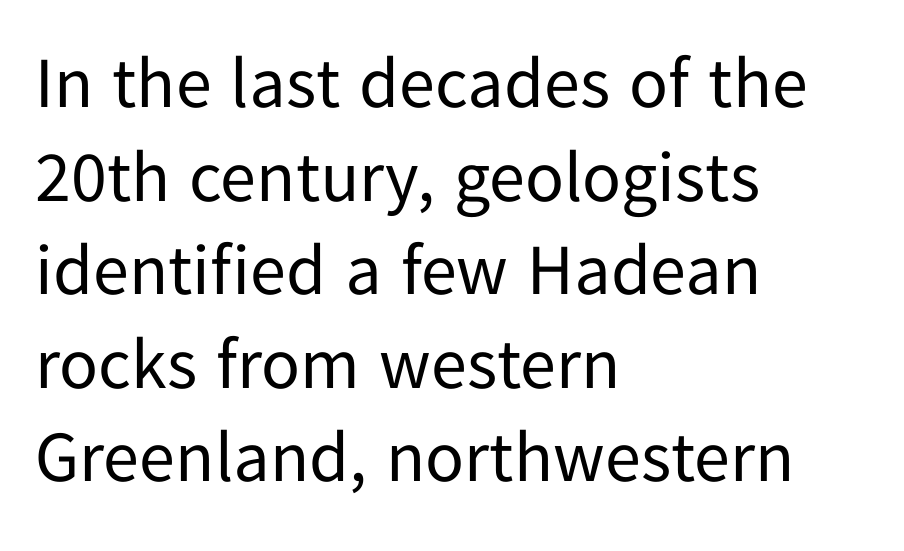
Nothing unusual about the tracking: characters are spaced as the font intends. No heavy texture on the line: the type isn't bold. This sample uses an upright cut, with every glyph sitting square on the baseline. The strip under each line holds only bare page. A classic flush-left, rag-right setting is used for this passage. The rendering uses natural spacing where letterforms have individual widths.
